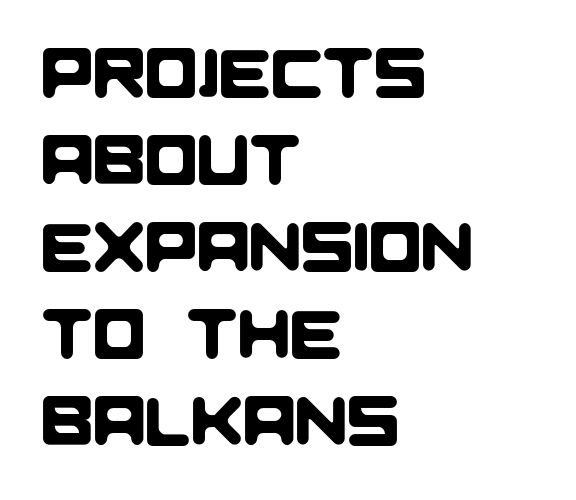
Caption: multi-line text, flush left, ragged right. Inter-character spacing is left at the font's built-in metrics. Honestly, the row spacing looks completely unremarkable. Stroke terminals: plain, sans-serif.
